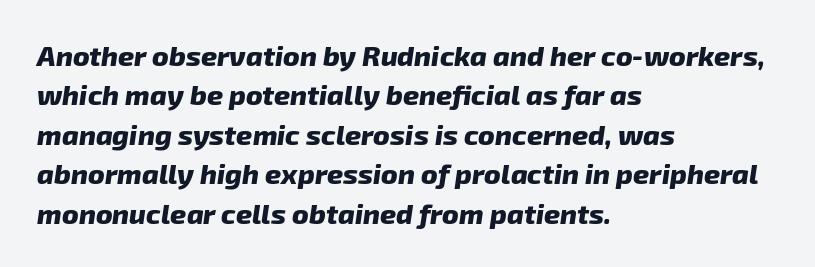
The space directly below the letters is spotless. A normal amount of white space separates one row of letters from the next. Typesetter's note: full bold, strokes at maximum text heaviness. Think of a printed novel: that variable character pitch is what you see here. The letters carry no serifs — their stems end cleanly without finishing strokes.
